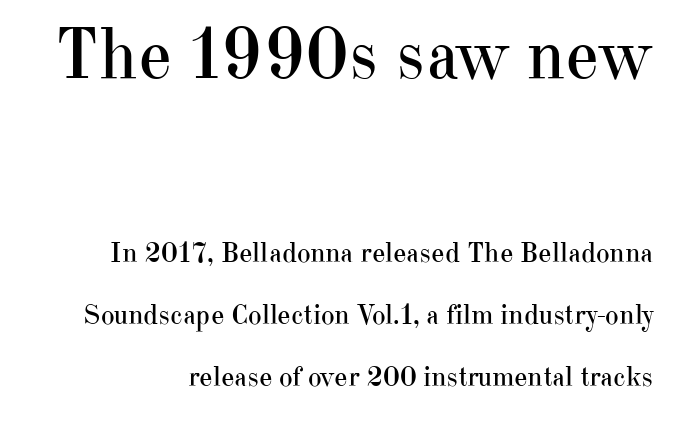
Q: Is the text bold? A: No.
Q: Is the text italic (slanted)? A: No, it is upright.
Q: Is the typeface a serif or a sans-serif typeface? A: Serif.
Q: Is the text underlined? A: No.
Q: Is the spacing between letters normal or unusually wide? A: Normal.
Q: Is the spacing between lines tight, normal or loose? A: Loose.
Q: Which block of text is set in a larger size, the first (top) or the second (bottom)? A: The first (top) one.
Q: Width (condensed, normal, or wide)? A: Normal.
Q: Stroke contrast? A: High.
Q: x-height? A: Small.
Q: Monospaced? A: No.
